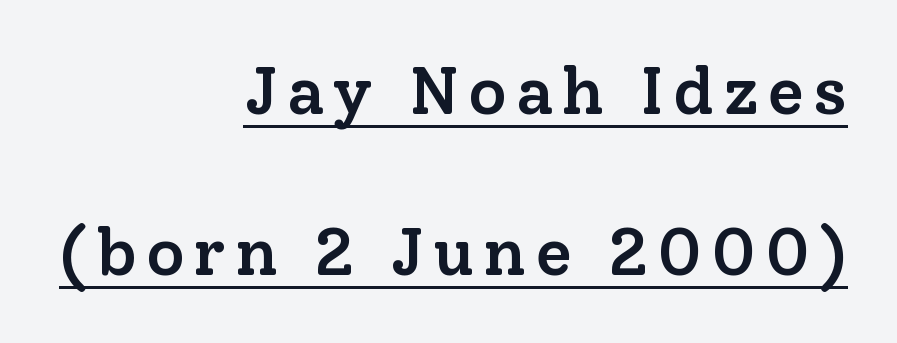
Vertical spacing — loose. Classification — serif. This sample is right-justified, so line beginnings fall wherever the words allow. Is there an underline? Yes — a line sits under the letters.
